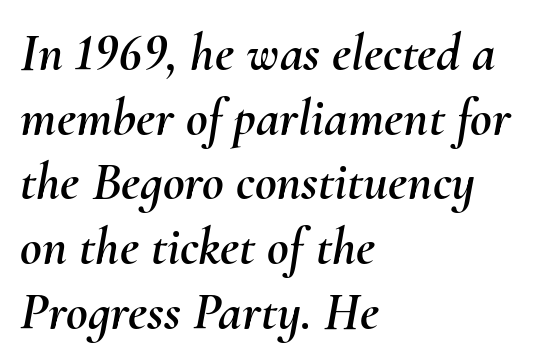
The image shows 53 px text type, italic (leaning right); set left-aligned, line spacing 1.22x, normal letter spacing, not underlined; medium stroke contrast and a small x-height.
